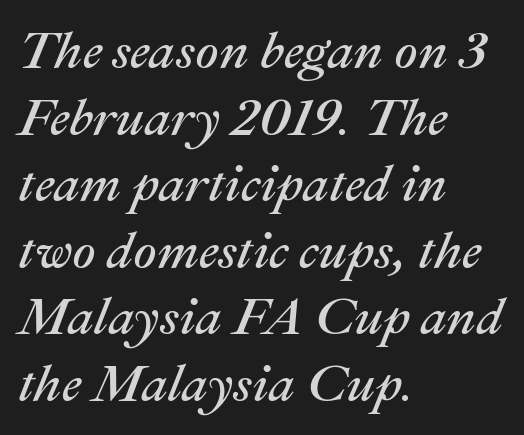
The image shows 52 px regular-weight type, italic (leaning right); set left-aligned, normal line spacing (1.28x), normal letter spacing, not underlined; medium stroke contrast and a medium x-height.
